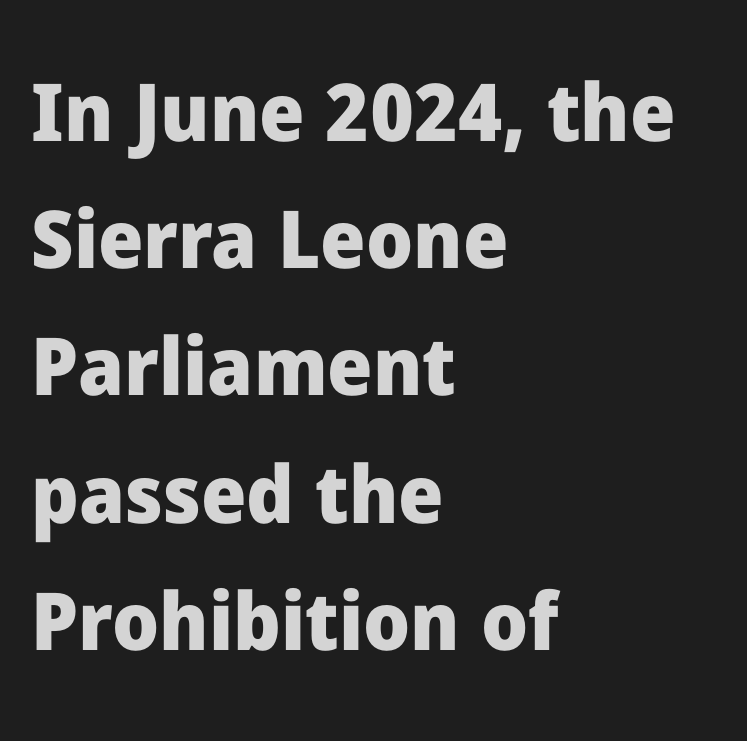
These lines are rendered in a variable-pitch font. In terms of posture, this sample is upright. Short note: letters normally spaced. Bare-footed words on every line. A student would call this left alignment; a typographer would say flush left, rag right.
